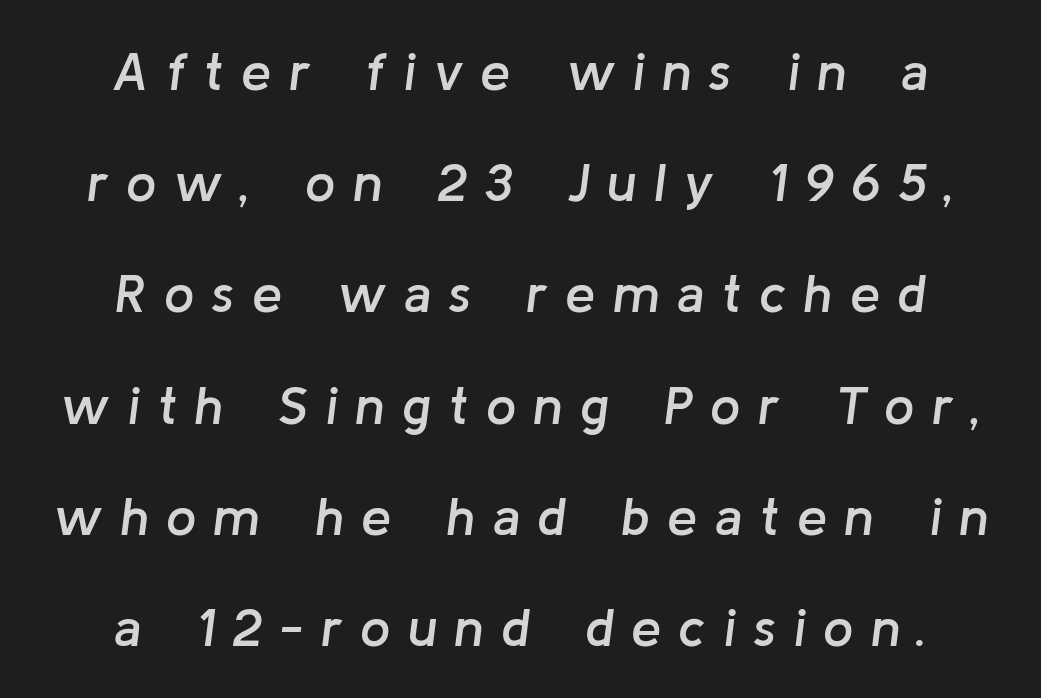
The image shows 54 px semibold type, italic (leaning right); set centered, loose line spacing (2.06x), unusually wide letter spacing (+0.32 em), not underlined; low stroke contrast and a medium x-height.
